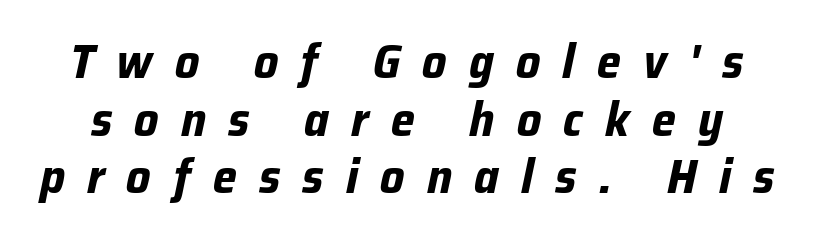
{"italic": "yes", "lean": "right", "slant_degrees": 12, "bold": "yes", "weight": "bold", "width": "normal", "stroke_contrast": "low", "x_height": "medium", "monospaced": "no", "underline": "no", "line_spacing_ratio": 1.2, "letter_spacing": "wide", "letter_spacing_em": 0.46, "glyph_px": 48}
